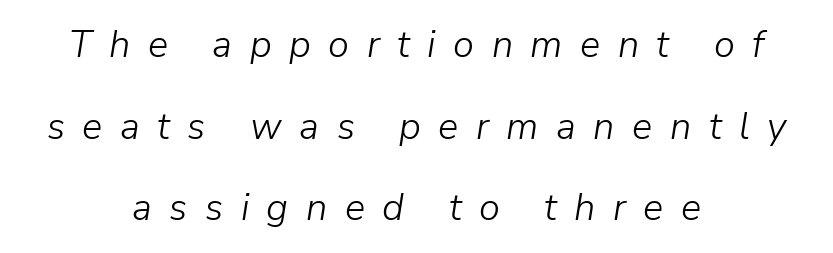
The image shows 38 px light type, italic (leaning right); set centered, loose line spacing (2.15x), unusually wide letter spacing (+0.46 em), not underlined; low stroke contrast and a medium x-height.
